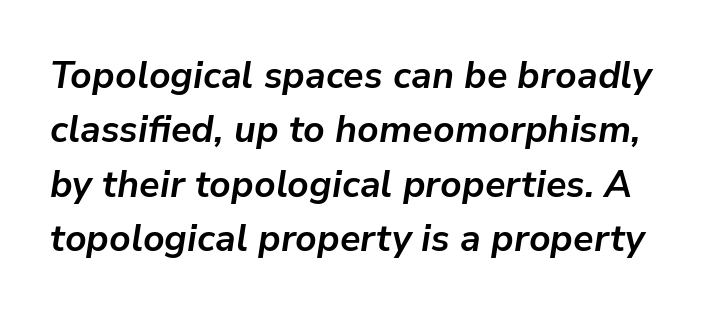
{"italic": "yes", "lean": "right", "slant_degrees": 9, "bold": "yes", "weight": "bold", "width": "normal", "stroke_contrast": "low", "x_height": "medium", "monospaced": "no", "underline": "no", "line_spacing": "normal", "line_spacing_ratio": 1.47, "letter_spacing": "normal", "letter_spacing_em": 0.0, "glyph_px": 37}
